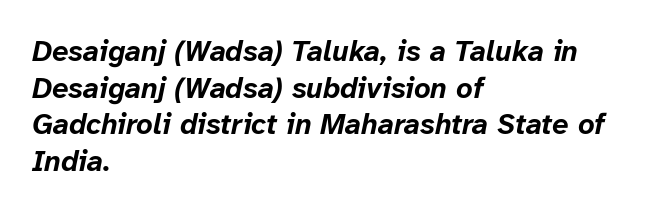
Q: Is the text bold? A: Yes.
Q: Is the text italic (slanted)? A: Yes, it leans right by about 12 degrees.
Q: Is the text underlined? A: No.
Q: How is the paragraph aligned? A: Left-aligned.
Q: Is the spacing between letters normal or unusually wide? A: Normal.
Q: Is the spacing between lines tight, normal or loose? A: Normal.
Q: Width (condensed, normal, or wide)? A: Normal.
Q: Stroke contrast? A: Low.
Q: x-height? A: Medium.
Q: Monospaced? A: No.
